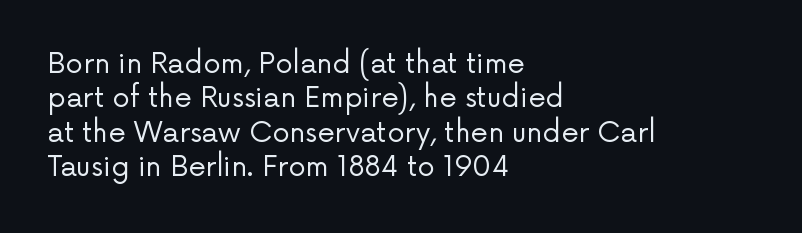
Q: Is the text bold? A: No.
Q: Is the text italic (slanted)? A: No, it is upright.
Q: Is the typeface a serif or a sans-serif typeface? A: Sans-serif.
Q: Is the text underlined? A: No.
Q: How is the paragraph aligned? A: Left-aligned.
Q: Is the spacing between letters normal or unusually wide? A: Normal.
Q: Width (condensed, normal, or wide)? A: Normal.
Q: Stroke contrast? A: Low.
Q: x-height? A: Medium.
Q: Monospaced? A: No.
